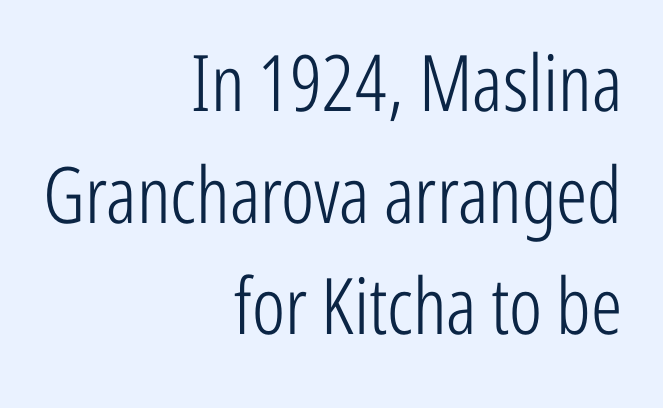
Characters follow at the spacing the type designer built in. Note the varied advance widths — an 'i' is clearly narrower than an 'm'. The space beneath each line is pristine and unruled. Visually the block forms a straight wall on the right and a jagged coastline on the left.
